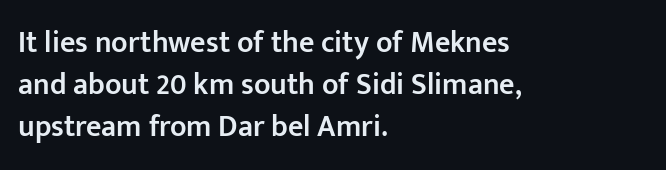
The paragraph has a hard left edge and a soft right edge. Serifs: no, the terminals of the letterforms are clean. Characters follow at the spacing the type designer built in. Typographic density is moderately raised because the face is semibold. Unlike italic type, these characters show no tilt at all. Varying glyph widths throughout — classic text-font behaviour.
